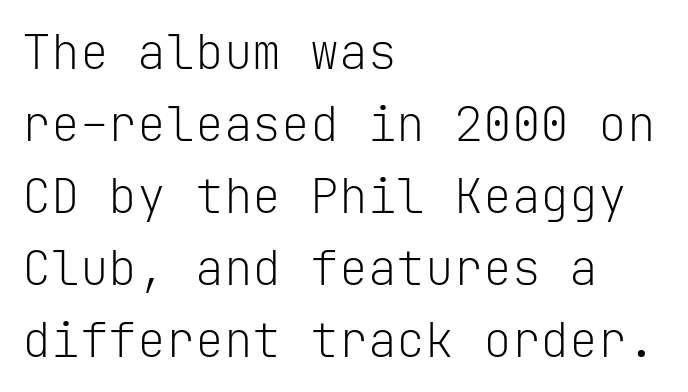
Q: Is the text bold? A: No.
Q: Is the text italic (slanted)? A: No, it is upright.
Q: Is the typeface a serif or a sans-serif typeface? A: Sans-serif.
Q: Is the text underlined? A: No.
Q: How is the paragraph aligned? A: Left-aligned.
Q: Is the spacing between letters normal or unusually wide? A: Normal.
Q: Is the spacing between lines tight, normal or loose? A: Normal.
Q: Width (condensed, normal, or wide)? A: Normal.
Q: Stroke contrast? A: Low.
Q: x-height? A: Medium.
Q: Monospaced? A: Yes.
